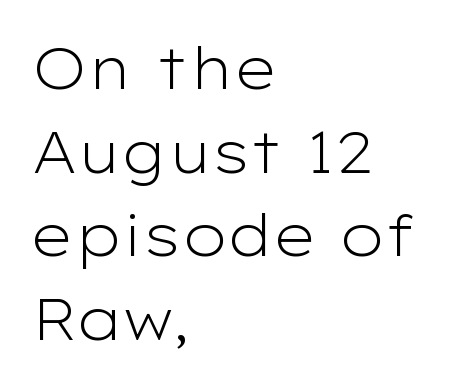
The image shows 58 px light, wide sans-serif type, upright; set left-aligned, normal line spacing (1.44x), normal letter spacing, not underlined; low stroke contrast and a medium x-height.
